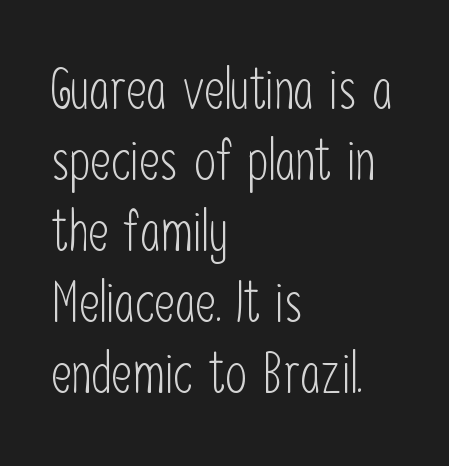
The image shows 56 px light, condensed sans-serif type, upright; set left-aligned, normal line spacing (1.27x), normal letter spacing, not underlined; low stroke contrast and a medium x-height.
